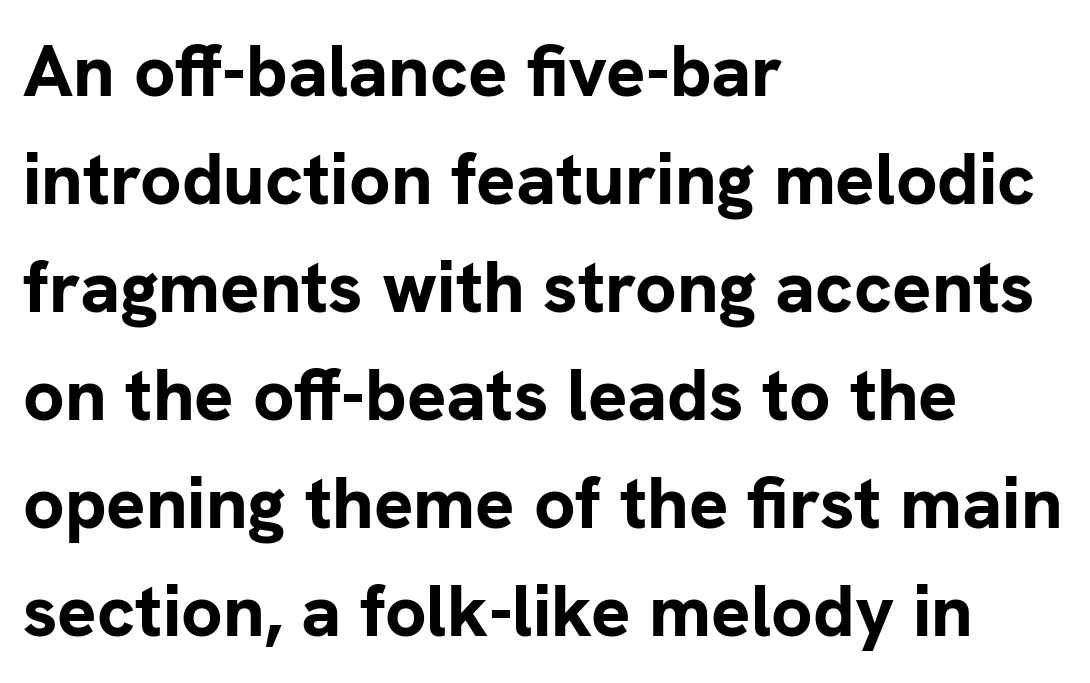
Students, note that the glyphs here touch the page at normal intervals. The vertical gap from one line to the next is medium. In terms of posture, this sample is upright. Plain, unruled lines of type. The typesetter chose a ragged-right arrangement here.
